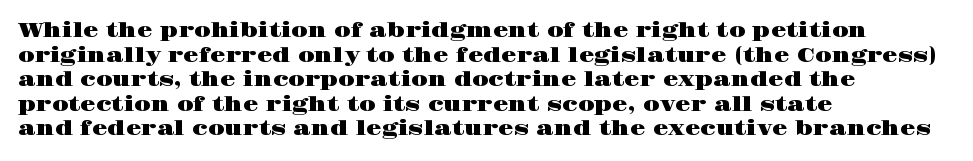
Here the glyphs are tracked normally, forming tight word shapes. The baseline area is clear. Ascenders rise straight up at ninety degrees. These lines stack with their left ends in a neat column.
